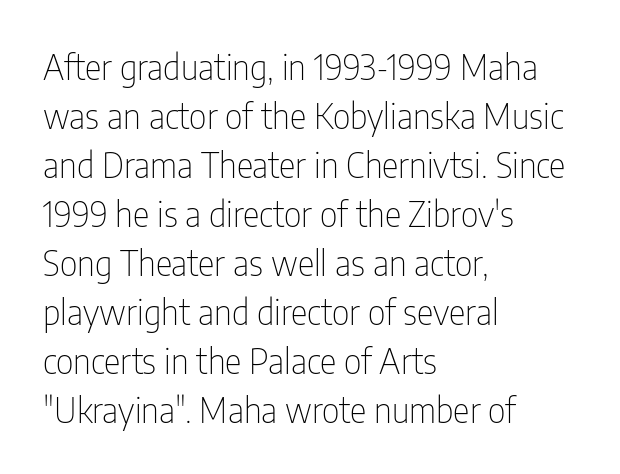
{"serif": "no", "italic": "no", "bold": "no", "weight": "thin", "width": "condensed", "stroke_contrast": "low", "x_height": "medium", "monospaced": "no", "underline": "no", "align": "left", "line_spacing": "normal", "line_spacing_ratio": 1.4, "letter_spacing": "normal", "letter_spacing_em": 0.0, "glyph_px": 35}
